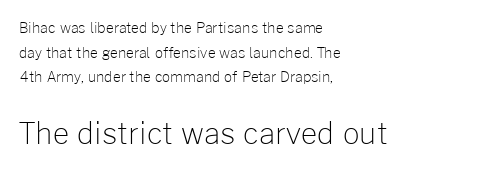
The letters stand straight up with perfectly vertical stems. The passage shown is typed in a proportional face where columns would drift. The tracking reads as untouched default to a designer's eye. The space directly below the letters is spotless.
